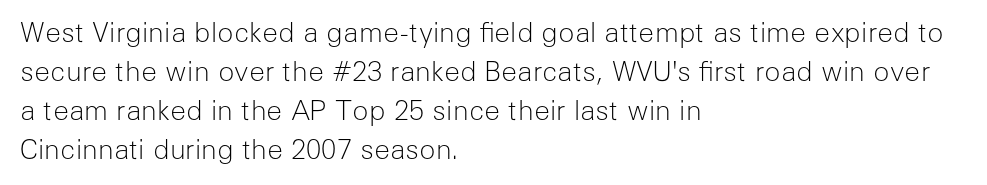
Nothing heavy about these letters — not bold at all. The block of text has a typical density, with ordinary space between rows. Posture: straight, roman, zero tilt. Quick note: underline off. The letterforms sit shoulder to shoulder at normal distance.
